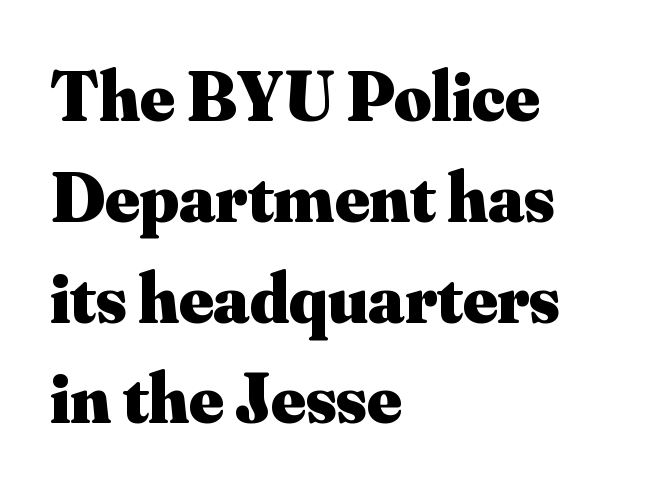
Q: Is the text bold? A: Yes.
Q: Is the text italic (slanted)? A: No, it is upright.
Q: Is the typeface a serif or a sans-serif typeface? A: Serif.
Q: Is the text underlined? A: No.
Q: How is the paragraph aligned? A: Left-aligned.
Q: Is the spacing between letters normal or unusually wide? A: Normal.
Q: Is the spacing between lines tight, normal or loose? A: Normal.
Q: Width (condensed, normal, or wide)? A: Normal.
Q: Stroke contrast? A: Medium.
Q: x-height? A: Small.
Q: Monospaced? A: No.
